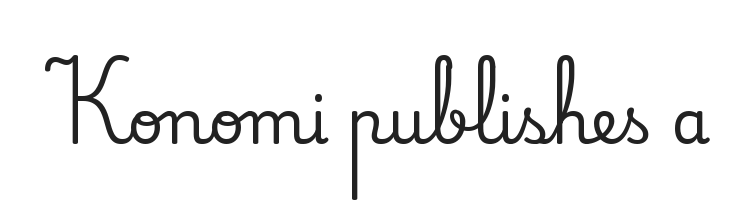
Q: Is the text italic (slanted)? A: No, it is upright.
Q: Is the typeface a serif or a sans-serif typeface? A: Serif.
Q: Is the text underlined? A: No.
Q: Is the spacing between letters normal or unusually wide? A: Normal.
Q: Width (condensed, normal, or wide)? A: Normal.
Q: Stroke contrast? A: Low.
Q: x-height? A: Small.
Q: Monospaced? A: No.
